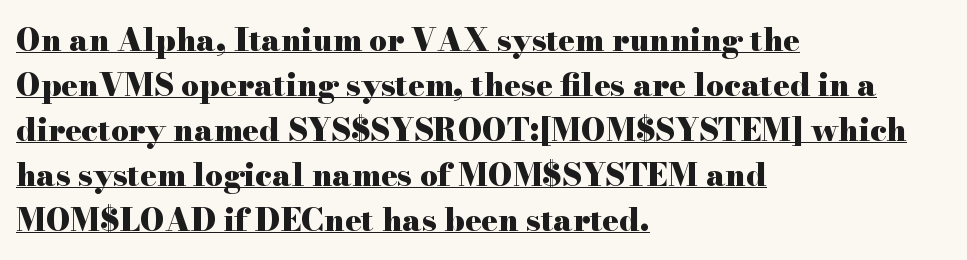
Q: Is the text bold? A: Yes.
Q: Is the text italic (slanted)? A: No, it is upright.
Q: Is the typeface a serif or a sans-serif typeface? A: Serif.
Q: Is the text underlined? A: Yes.
Q: How is the paragraph aligned? A: Left-aligned.
Q: Is the spacing between letters normal or unusually wide? A: Normal.
Q: Is the spacing between lines tight, normal or loose? A: Normal.
Q: Width (condensed, normal, or wide)? A: Wide.
Q: Stroke contrast? A: High.
Q: x-height? A: Small.
Q: Monospaced? A: No.
